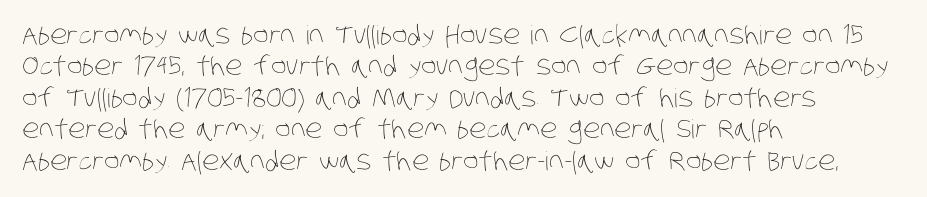
{"bold": "no", "underline": "no", "align": "left", "line_spacing_ratio": 1.21, "letter_spacing": "normal", "letter_spacing_em": 0.0, "glyph_px": 26}
